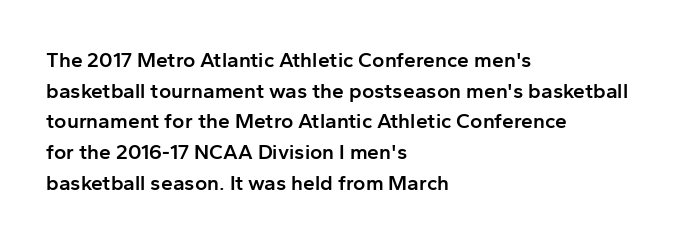
{"italic": "no", "bold": "semi", "underline": "no", "align": "left", "line_spacing": "normal", "line_spacing_ratio": 1.46, "letter_spacing": "normal", "letter_spacing_em": 0.0, "glyph_px": 21}
